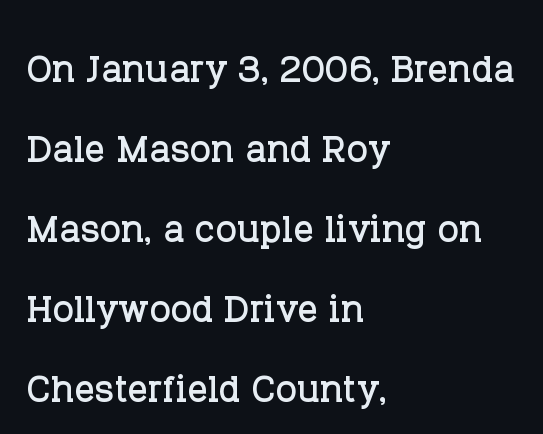
The image shows 50 px serif type, upright; set left-aligned, normal line spacing (1.6x), normal letter spacing, not underlined; low stroke contrast and a large x-height.
